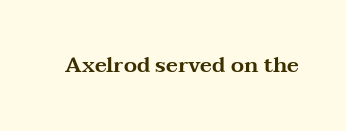
Q: Is the text italic (slanted)? A: No, it is upright.
Q: Is the text underlined? A: No.
Q: Is the spacing between letters normal or unusually wide? A: Normal.
